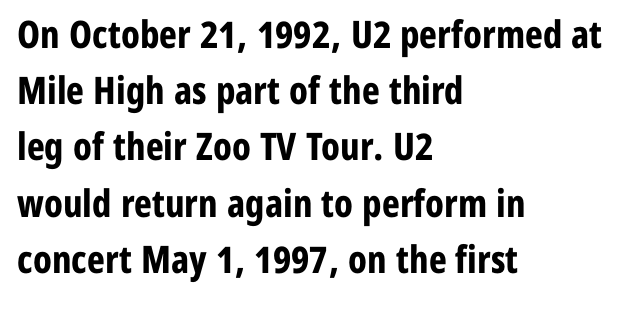
{"serif": "no", "italic": "no", "bold": "yes", "weight": "bold", "width": "condensed", "stroke_contrast": "low", "x_height": "medium", "monospaced": "no", "underline": "no", "align": "left", "line_spacing": "normal", "line_spacing_ratio": 1.48, "letter_spacing": "normal", "letter_spacing_em": 0.0, "glyph_px": 38}
